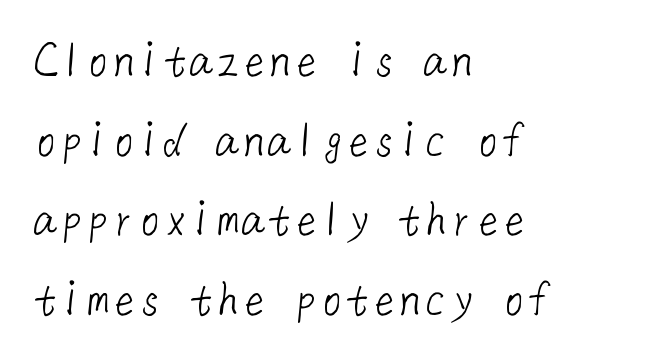
{"serif": "no", "bold": "no", "weight": "light", "width": "normal", "stroke_contrast": "low", "x_height": "medium", "underline": "no", "align": "left", "line_spacing": "normal", "line_spacing_ratio": 1.53, "letter_spacing": "normal", "letter_spacing_em": 0.0, "glyph_px": 52}
